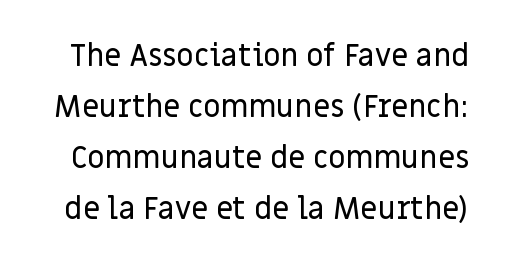
This sample has the flowing, uneven cadence of proportional lettering. The lettering stays uniformly vertical, giving the passage a roman look. Are there feet on the stems? There aren't — it's a sans. This sample uses plain, unmodified letter spacing. Descenders hang freely into open space. Reading down the column, the eye jumps a familiar distance to each next line.
